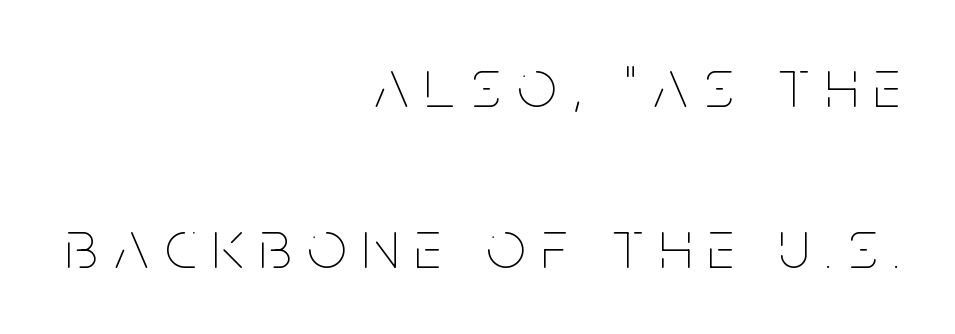
Visually the block forms a straight wall on the right and a jagged coastline on the left. This sample uses an upright cut, with every glyph sitting square on the baseline. Decoration check: the copy has no underline. Spacing between characters has been opened up far beyond the box default. What's the leading like? Stretched, with rows far apart.
